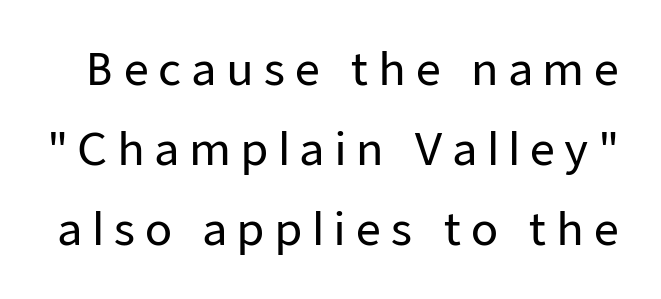
{"serif": "no", "italic": "no", "width": "normal", "stroke_contrast": "low", "x_height": "medium", "monospaced": "no", "underline": "no", "line_spacing_ratio": 1.82, "letter_spacing": "wide", "letter_spacing_em": 0.21, "glyph_px": 44}
